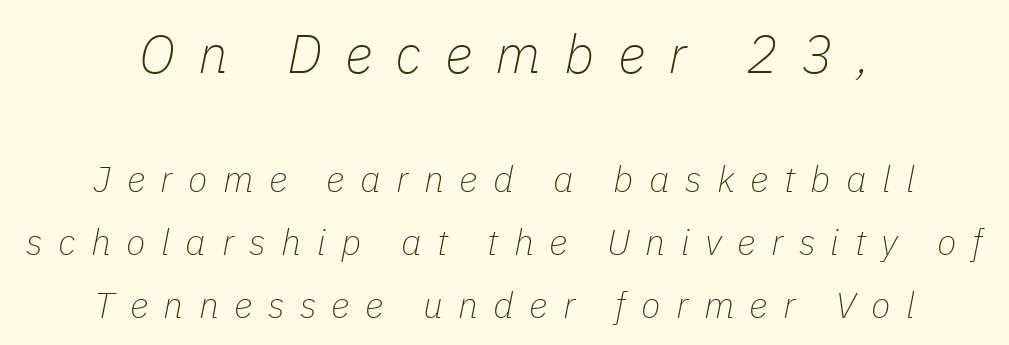
Q: Is the text bold? A: No.
Q: Is the text italic (slanted)? A: Yes, it leans right by about 11 degrees.
Q: Is the text underlined? A: No.
Q: How is the paragraph aligned? A: Centered.
Q: Is the spacing between letters normal or unusually wide? A: Unusually wide.
Q: Which block of text is set in a larger size, the first (top) or the second (bottom)? A: The first (top) one.
Q: Width (condensed, normal, or wide)? A: Normal.
Q: Stroke contrast? A: Low.
Q: x-height? A: Medium.
Q: Monospaced? A: No.
